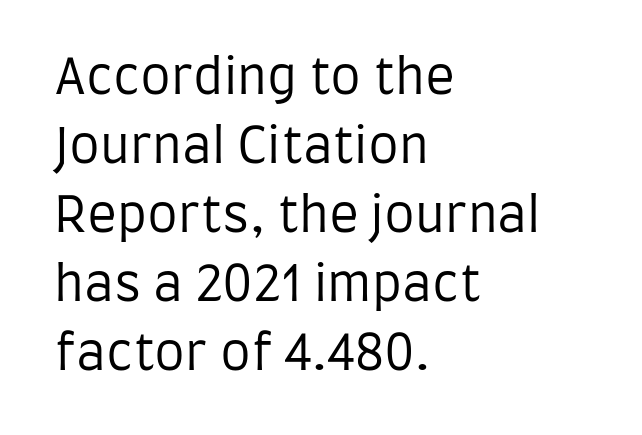
{"serif": "no", "italic": "no", "bold": "no", "weight": "regular", "width": "condensed", "stroke_contrast": "low", "x_height": "large", "monospaced": "no", "underline": "no", "align": "left", "line_spacing": "normal", "line_spacing_ratio": 1.41, "letter_spacing": "normal", "letter_spacing_em": 0.0, "glyph_px": 49}
